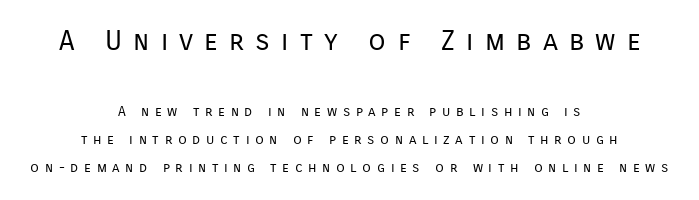
The image shows 28 px regular-weight sans-serif type, upright; set centered, loose line spacing (2.01x), unusually wide letter spacing (+0.4 em), not underlined; the first (top) block is 2.0x larger; low stroke contrast and a medium x-height.
